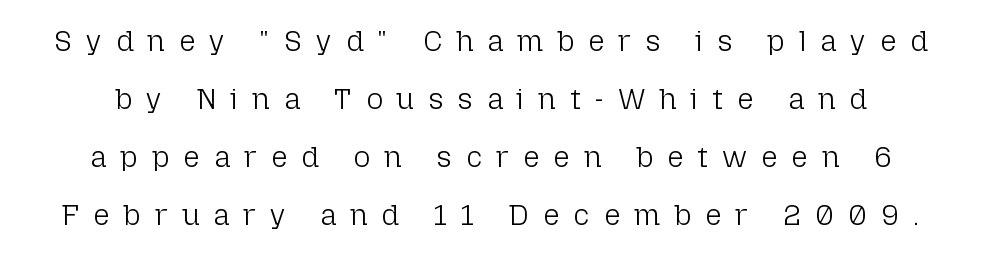
{"serif": "no", "italic": "no", "bold": "no", "weight": "light", "width": "normal", "stroke_contrast": "low", "x_height": "medium", "monospaced": "no", "underline": "no", "line_spacing": "loose", "line_spacing_ratio": 2.0, "letter_spacing": "wide", "letter_spacing_em": 0.48, "glyph_px": 29}
